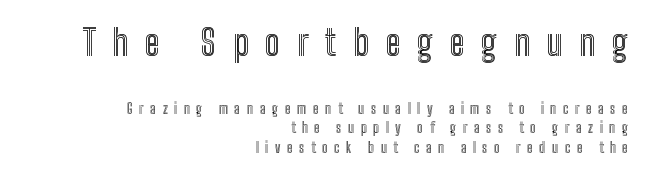
The image shows 36 px condensed type, upright; set right-aligned, normal line spacing (1.41x), unusually wide letter spacing (+0.47 em), not underlined; the first (top) block is 2.57x larger; a medium x-height.
